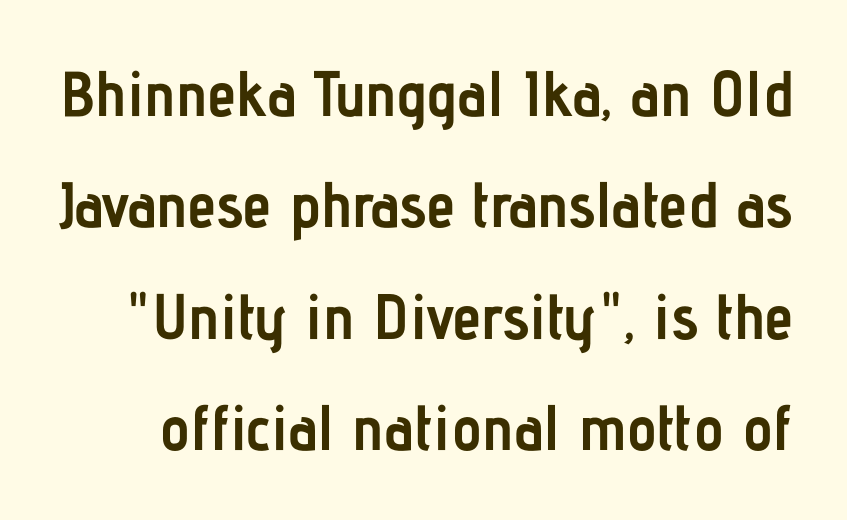
{"serif": "no", "italic": "no", "bold": "yes", "weight": "semibold", "width": "condensed", "stroke_contrast": "low", "x_height": "medium", "monospaced": "no", "underline": "no", "line_spacing_ratio": 1.74, "letter_spacing": "normal", "letter_spacing_em": 0.0, "glyph_px": 64}
